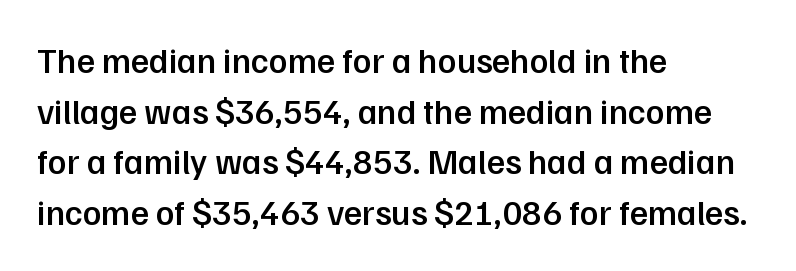
Q: Is the text bold? A: Semi-bold.
Q: Is the text italic (slanted)? A: No, it is upright.
Q: Is the typeface a serif or a sans-serif typeface? A: Sans-serif.
Q: Is the text underlined? A: No.
Q: How is the paragraph aligned? A: Left-aligned.
Q: Is the spacing between letters normal or unusually wide? A: Normal.
Q: Is the spacing between lines tight, normal or loose? A: Normal.
Q: Width (condensed, normal, or wide)? A: Normal.
Q: Stroke contrast? A: Low.
Q: x-height? A: Medium.
Q: Monospaced? A: No.
